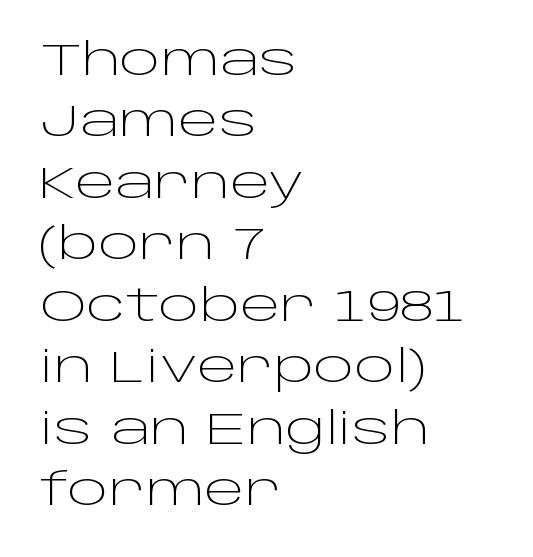
Q: Is the text bold? A: No.
Q: Is the text italic (slanted)? A: No, it is upright.
Q: Is the typeface a serif or a sans-serif typeface? A: Sans-serif.
Q: Is the text underlined? A: No.
Q: How is the paragraph aligned? A: Left-aligned.
Q: Is the spacing between letters normal or unusually wide? A: Normal.
Q: Is the spacing between lines tight, normal or loose? A: Normal.
Q: Width (condensed, normal, or wide)? A: Wide.
Q: Stroke contrast? A: Low.
Q: x-height? A: Large.
Q: Monospaced? A: No.
